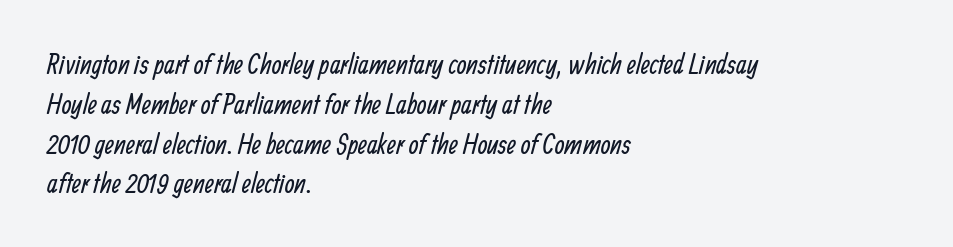
Baseline-to-baseline distance is the conventional proportion of letter height. The passage shown is typed in a proportional face where columns would drift. The zone under the glyphs is completely vacant. The rendering keeps characters at their native spacing. Caption: face not bold, strokes unweighted.
